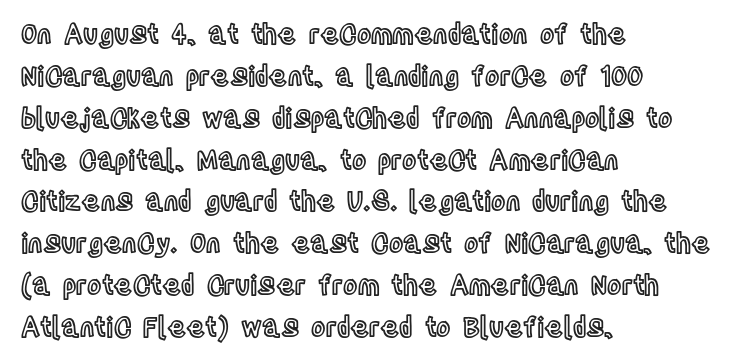
Decoration check: the copy has no underline. You can tell it's not italic because the verticals are truly vertical. Is the letter spacing exaggerated? No — it looks like the ordinary default. A classic flush-left, rag-right setting is used for this passage. Baseline-to-baseline distance is the conventional proportion of letter height.
